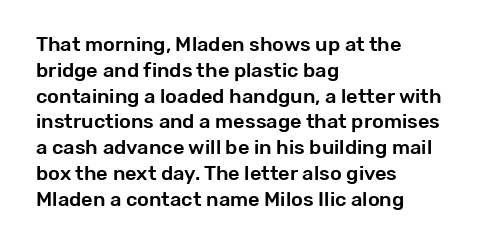
The image shows 20 px text type, upright; set left-aligned, normal line spacing (1.29x), normal letter spacing, not underlined.
